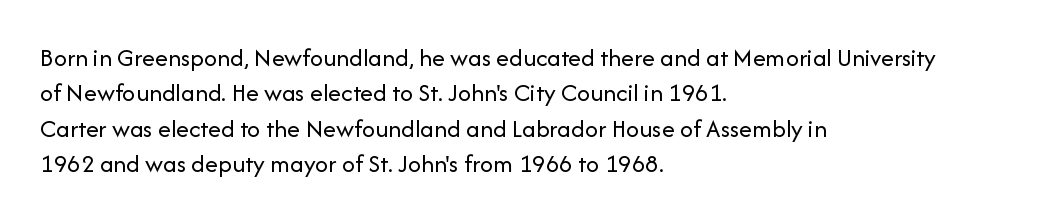
The image shows 26 px text type, upright; set left-aligned, normal line spacing (1.36x), normal letter spacing, not underlined.
